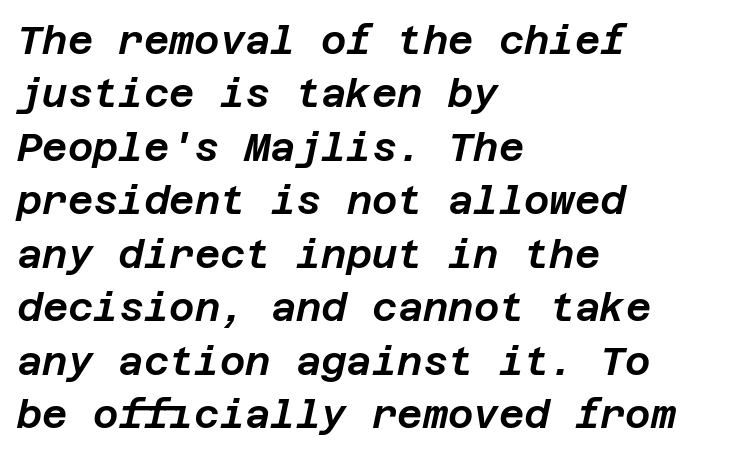
{"italic": "yes", "lean": "right", "slant_degrees": 12, "width": "normal", "stroke_contrast": "low", "x_height": "large", "underline": "no", "align": "left", "line_spacing": "normal", "line_spacing_ratio": 1.37, "letter_spacing": "normal", "letter_spacing_em": 0.0, "glyph_px": 39}
